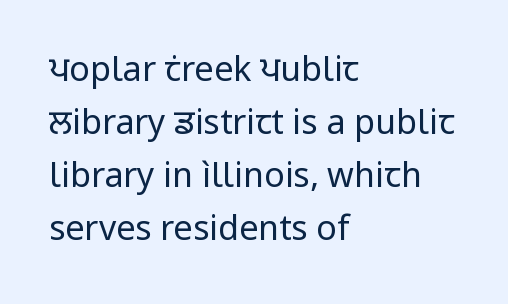
{"serif": "no", "italic": "no", "bold": "no", "weight": "regular", "width": "normal", "stroke_contrast": "low", "x_height": "medium", "monospaced": "no", "underline": "no", "align": "left", "line_spacing": "normal", "line_spacing_ratio": 1.56, "letter_spacing": "normal", "letter_spacing_em": 0.0, "glyph_px": 34}
